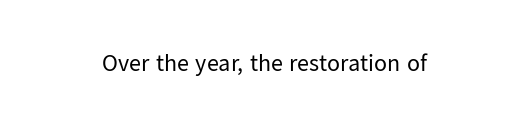
Q: Is the text bold? A: No.
Q: Is the text italic (slanted)? A: No, it is upright.
Q: Is the text underlined? A: No.
Q: How is the paragraph aligned? A: Centered.
Q: Is the spacing between letters normal or unusually wide? A: Normal.
